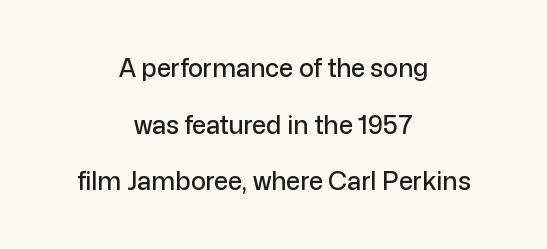
Does the copy run flush right? No — it is centered line by line. Characters follow at the spacing the type designer built in. The letters stand straight up with perfectly vertical stems. Line spacing here is loose.
